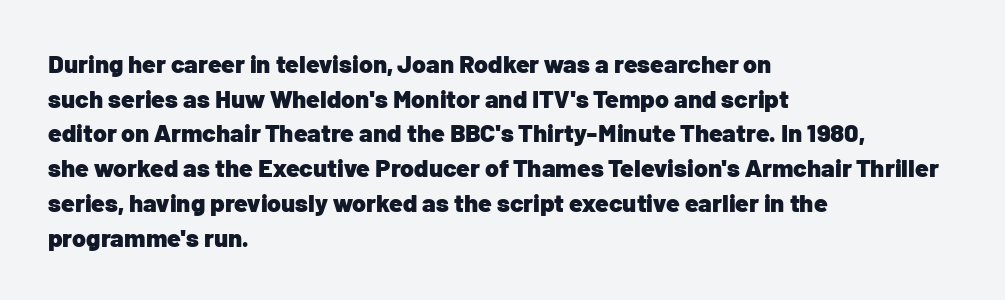
The type sits square on the baseline with zero lean. Summary of weight: heavy, a full bold. Rule under the text: the space is simply empty. Is the letter spacing exaggerated? No — it looks like the ordinary default.
